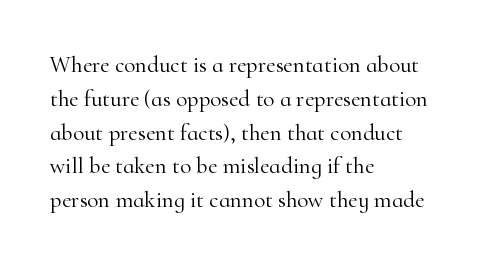
The image shows 23 px text type, upright; set left-aligned, normal line spacing (1.47x), normal letter spacing, not underlined.
